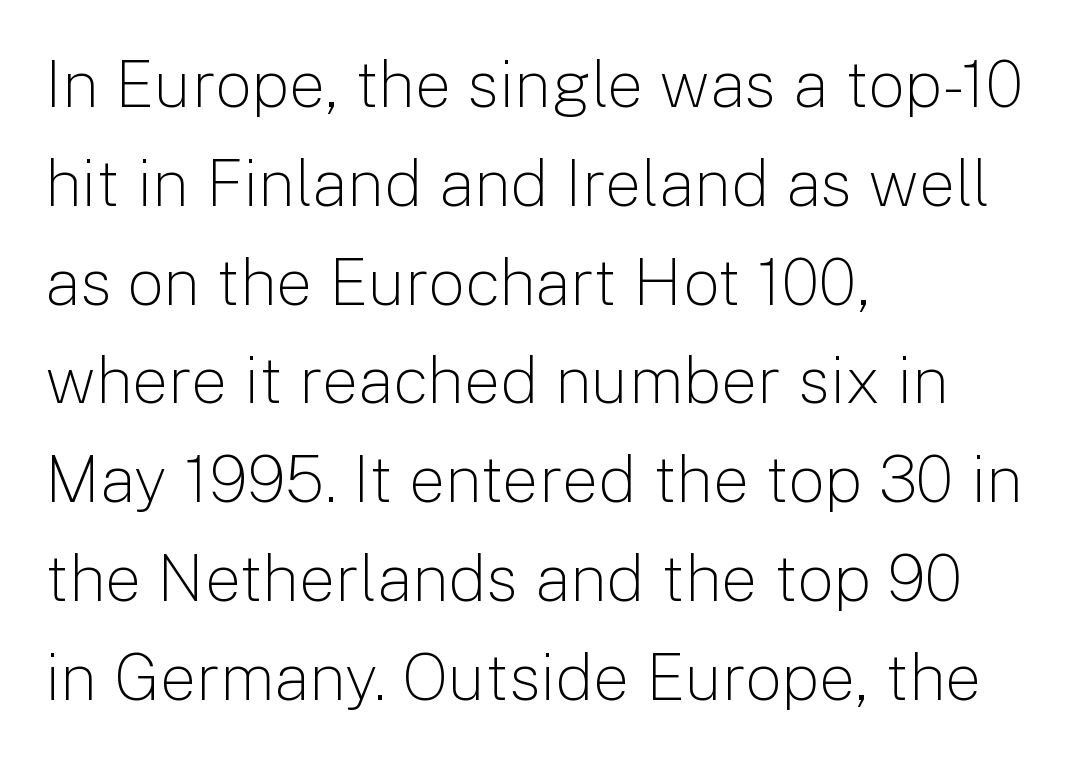
The line texture is even and compact thanks to regular tracking. You can tell it's not italic because the verticals are truly vertical. Has an underline been added? It has not. Do the characters align in a grid? No, the font is proportional.
